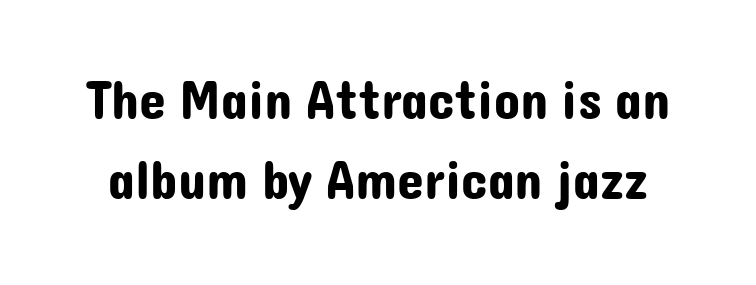
The image shows 54 px sans-serif type, upright; set normal line spacing (1.49x), normal letter spacing, not underlined; low stroke contrast and a medium x-height.
